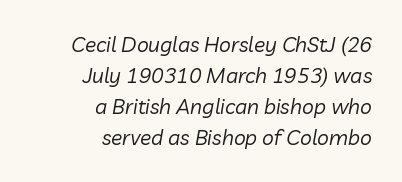
Anything drawn beneath the words? Only blank space. No chunkiness to these letters — they're not bold. Line endings align vertically; line beginnings do not. The face used here is rendered with its standard letterfit. Reading down the column, the eye jumps a familiar distance to each next line. If you drew a line through each stem, it would be angled.
